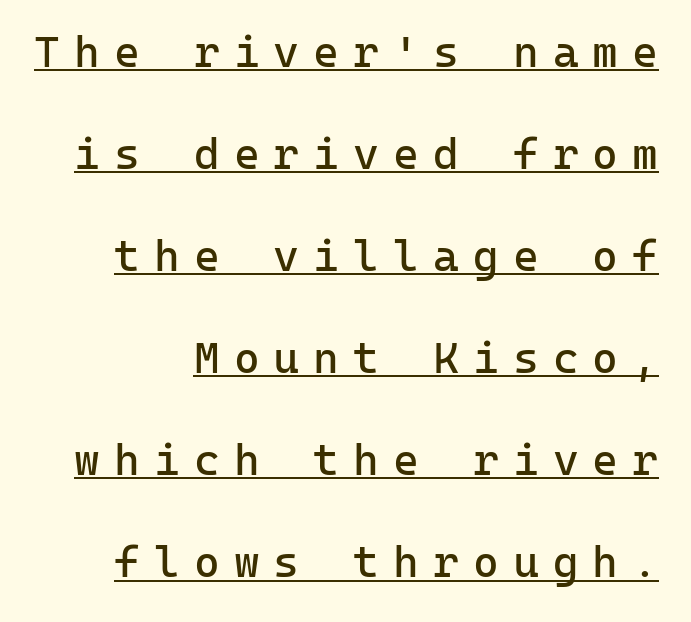
Caption: face not bold, strokes unweighted. The rendering inserts visible extra space after every character. You could count columns in this text — the font is strictly monospaced. In designer terms, the underline attribute is active on this setting.
